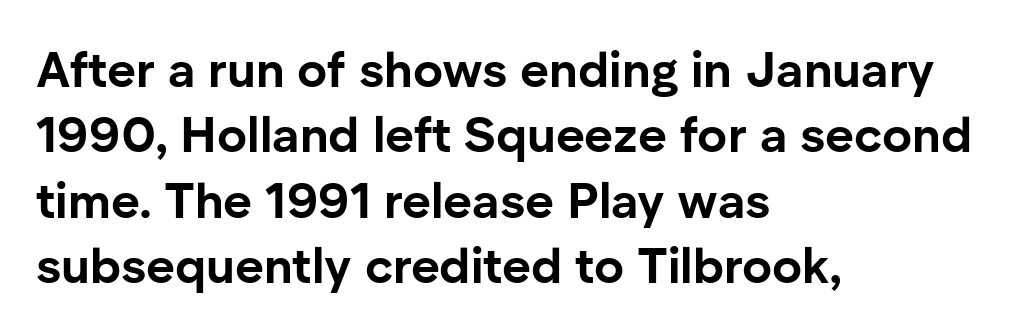
Casual observation: everything's shoved over to the left. These lines keep a tight, regular rhythm from letter to letter. Is this a fixed-width face? No — the glyphs have proportional, varying widths. Letterform terminals end flat and unadorned throughout the passage.
